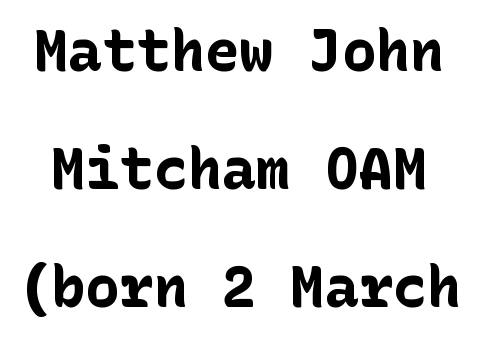
Q: Is the text bold? A: Yes.
Q: Is the text italic (slanted)? A: No, it is upright.
Q: Is the typeface a serif or a sans-serif typeface? A: Sans-serif.
Q: Is the text underlined? A: No.
Q: Is the spacing between letters normal or unusually wide? A: Normal.
Q: Is the spacing between lines tight, normal or loose? A: Loose.
Q: Width (condensed, normal, or wide)? A: Normal.
Q: Stroke contrast? A: Low.
Q: x-height? A: Medium.
